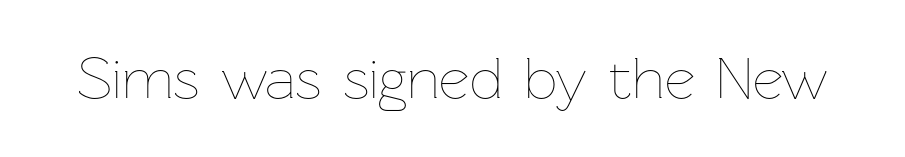
{"italic": "no", "bold": "no", "weight": "thin", "width": "normal", "stroke_contrast": "low", "x_height": "medium", "monospaced": "no", "underline": "no", "letter_spacing": "normal", "letter_spacing_em": 0.0, "glyph_px": 59}
